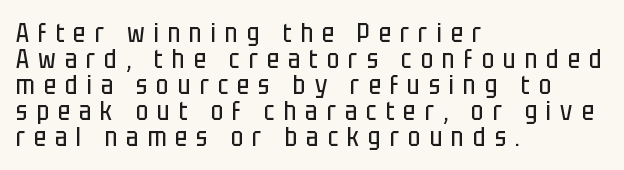
The setting favours the left margin, as ordinary paragraphs usually do. Line spacing here is tight. Honestly, the letter spacing is so wide it's the main thing you notice. The font is comparable to plain body text, perhaps lighter. Quick note: not italic, upright. Words float on clear page, feet unadorned.
